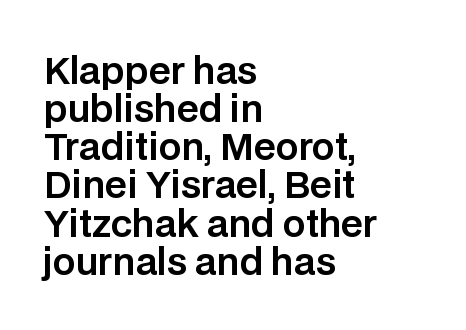
Characters remain perfectly vertical along every line. Does extra space separate the letters? No, they use regular spacing. The foot of each line stays bare and open. Spacing verdict: proportional, widths tailored to each character.
